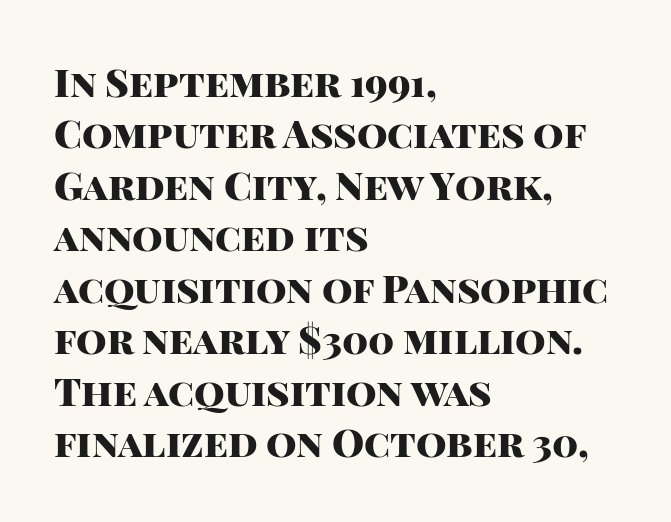
The specimen omits any rule beneath the text block's lines. The designer left line spacing at the default. Grotesque or geometric, the face here clearly has no serifs. The tracking reads as untouched default to a designer's eye. These lines are rendered in a variable-pitch font.
